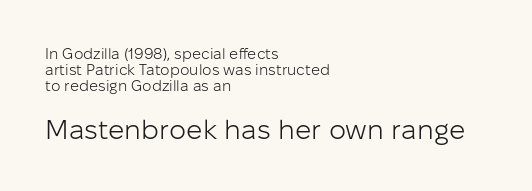
Q: Is the text bold? A: No.
Q: Is the text italic (slanted)? A: No, it is upright.
Q: Is the text underlined? A: No.
Q: How is the paragraph aligned? A: Left-aligned.
Q: Is the spacing between letters normal or unusually wide? A: Normal.
Q: Is the spacing between lines tight, normal or loose? A: Tight.
Q: Which block of text is set in a larger size, the first (top) or the second (bottom)? A: The second (bottom) one.
